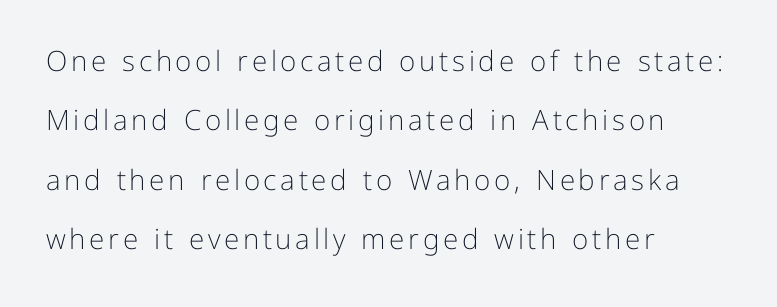
Q: Is the text bold? A: No.
Q: Is the text italic (slanted)? A: No, it is upright.
Q: Is the typeface a serif or a sans-serif typeface? A: Sans-serif.
Q: Is the text underlined? A: No.
Q: How is the paragraph aligned? A: Left-aligned.
Q: Is the spacing between lines tight, normal or loose? A: Loose.
Q: Width (condensed, normal, or wide)? A: Normal.
Q: Stroke contrast? A: Low.
Q: x-height? A: Medium.
Q: Monospaced? A: No.
